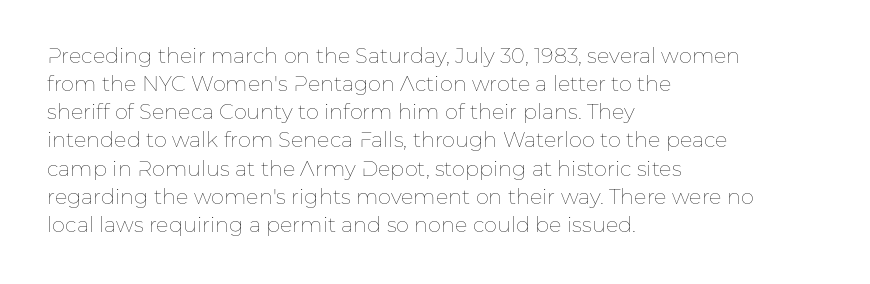
The image shows 21 px text type, upright; set left-aligned, normal line spacing (1.34x), normal letter spacing, not underlined.
